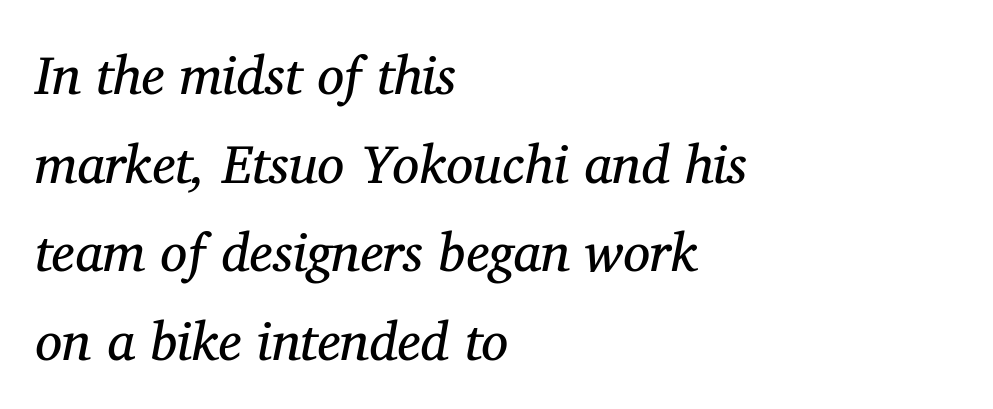
Underlining? Definitely not there. The leading is moderate, giving the passage an even texture. The face used here is proportionally spaced, like ordinary book or web type. Classification — serif. The gaps between neighbouring characters are ordinary and unremarkable. Horizontal alignment here is leftward, the default for most running prose.
